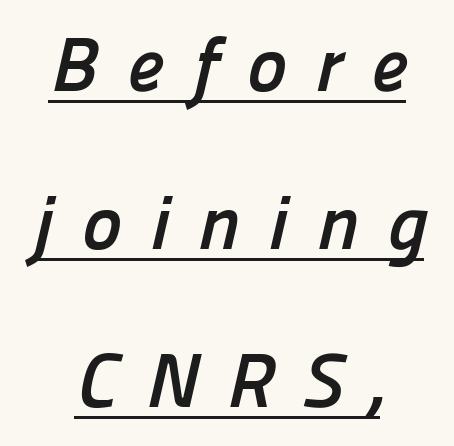
The image shows 76 px semibold sans-serif type; set centered, loose line spacing (2.08x), unusually wide letter spacing (+0.37 em), underlined; low stroke contrast and a medium x-height.
